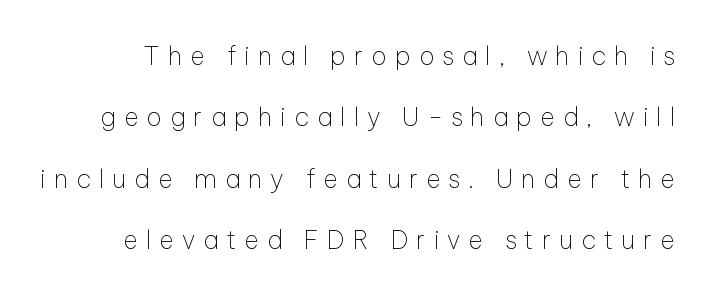
Q: Is the text bold? A: No.
Q: Is the text italic (slanted)? A: No, it is upright.
Q: Is the text underlined? A: No.
Q: Is the spacing between letters normal or unusually wide? A: Unusually wide.
Q: Is the spacing between lines tight, normal or loose? A: Loose.
